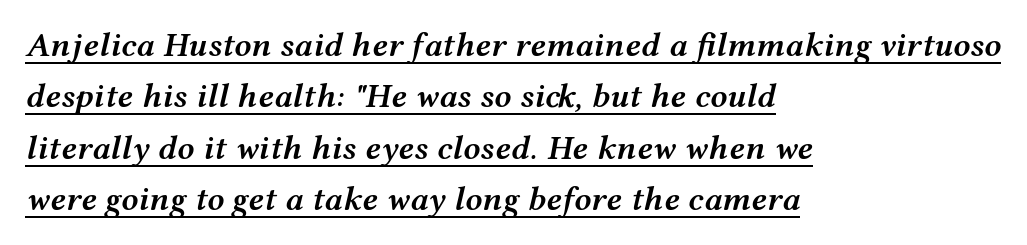
The image shows 34 px semibold, wide type, italic (leaning right); set left-aligned, normal line spacing (1.51x), normal letter spacing, underlined; medium stroke contrast and a medium x-height.
